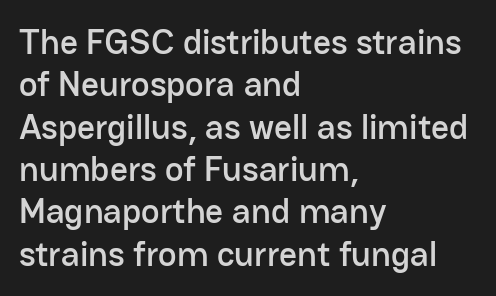
The image shows 35 px sans-serif type, upright; set left-aligned, line spacing 1.21x, normal letter spacing, not underlined; low stroke contrast and a medium x-height.
